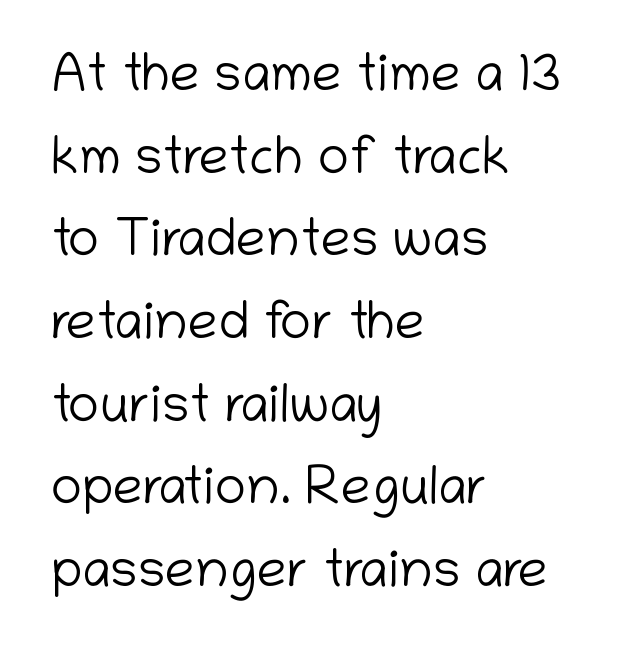
Q: Is the text bold? A: No.
Q: Is the text italic (slanted)? A: No, it is upright.
Q: Is the typeface a serif or a sans-serif typeface? A: Sans-serif.
Q: Is the text underlined? A: No.
Q: How is the paragraph aligned? A: Left-aligned.
Q: Is the spacing between letters normal or unusually wide? A: Normal.
Q: Is the spacing between lines tight, normal or loose? A: Normal.
Q: Width (condensed, normal, or wide)? A: Normal.
Q: Stroke contrast? A: Low.
Q: x-height? A: Medium.
Q: Monospaced? A: No.
